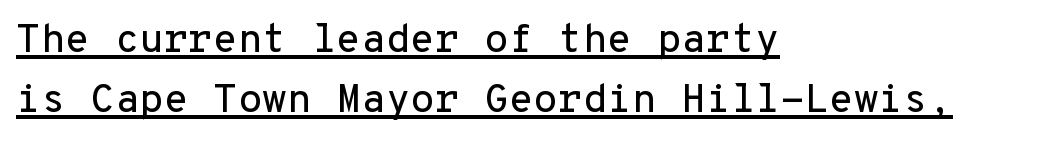
Is this a fixed-width face? Yes — each glyph sits in an identical cell. The ragged edge is on the right, which tells us the setting is flush left. The block of text has a typical density, with ordinary space between rows. The glyphs are accompanied by a horizontal stroke just below them. Honestly, the letter spacing is just normal — you wouldn't notice it.
